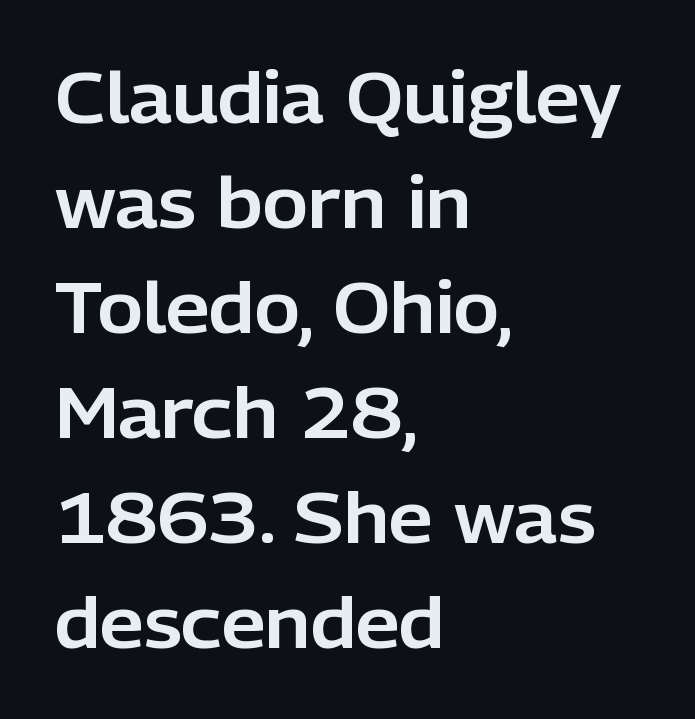
Teacher's note: observe the even left margin — that is flush-left alignment. Beneath every word, the page is bare. The type family on display is of the sans-serif kind. The lines sit at an ordinary, default distance from one another. This sample has the flowing, uneven cadence of proportional lettering.
